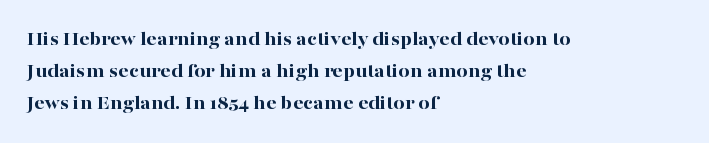
The image shows 20 px bold type, upright; set left-aligned, normal line spacing (1.59x), normal letter spacing, not underlined.
